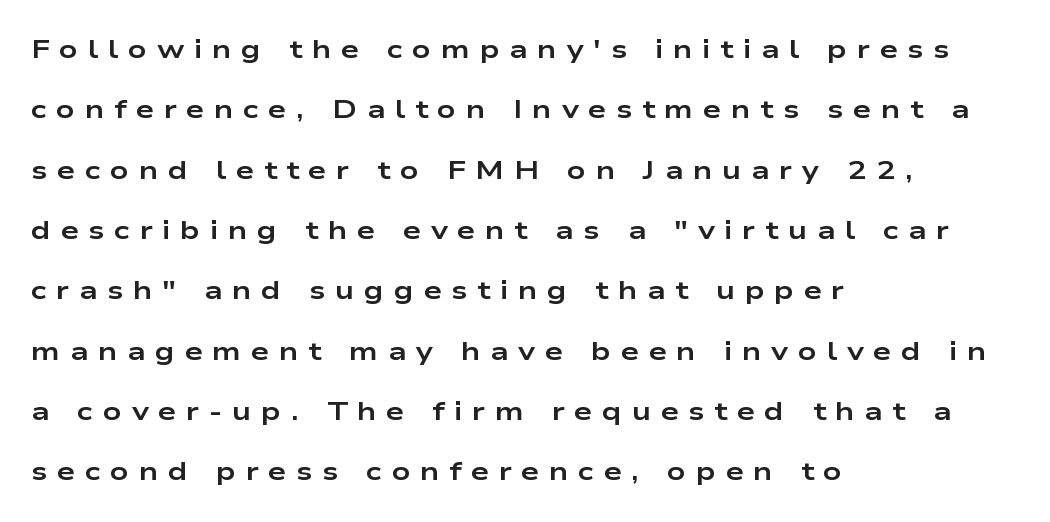
Weight check: bold — yes, fully. The font's upright variant was chosen for this text. No word sits above an underline. Line starts are locked; line ends wander.
